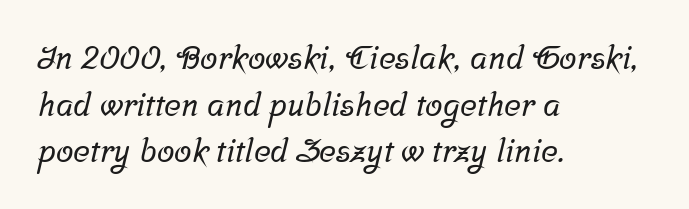
The image shows 32 px text type; set left-aligned, normal line spacing (1.46x), normal letter spacing, not underlined; low stroke contrast and a medium x-height.
